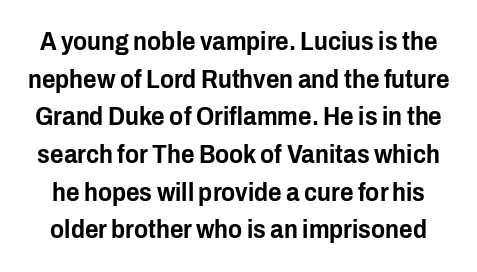
{"italic": "no", "underline": "no", "line_spacing": "normal", "line_spacing_ratio": 1.45, "letter_spacing": "normal", "letter_spacing_em": 0.0, "glyph_px": 26}
